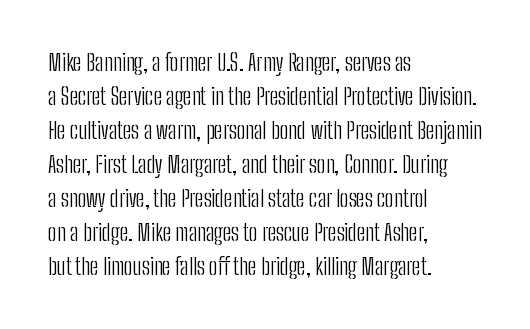
The image shows 23 px text type, upright; set left-aligned, normal line spacing (1.48x), normal letter spacing, not underlined.
